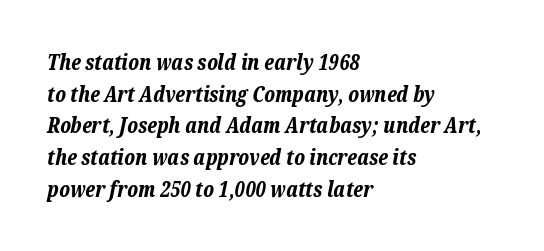
Q: Is the text bold? A: Yes.
Q: Is the text italic (slanted)? A: Yes, it leans right by about 12 degrees.
Q: Is the text underlined? A: No.
Q: How is the paragraph aligned? A: Left-aligned.
Q: Is the spacing between letters normal or unusually wide? A: Normal.
Q: Is the spacing between lines tight, normal or loose? A: Normal.
